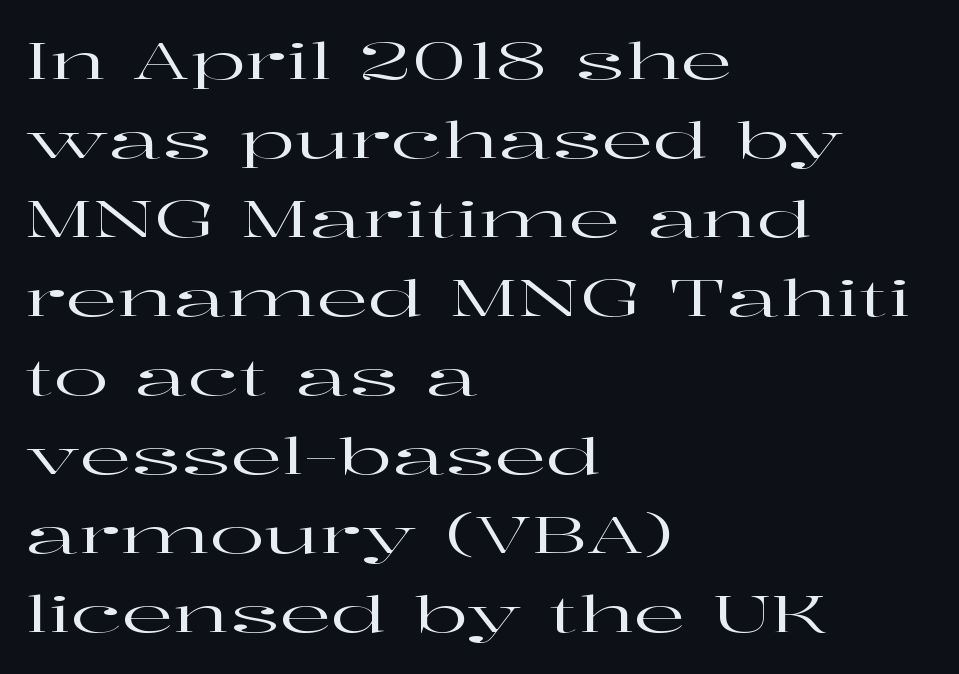
{"serif": "yes", "italic": "no", "width": "wide", "stroke_contrast": "high", "x_height": "medium", "monospaced": "no", "underline": "no", "align": "left", "line_spacing": "normal", "line_spacing_ratio": 1.55, "letter_spacing": "normal", "letter_spacing_em": 0.0, "glyph_px": 51}
